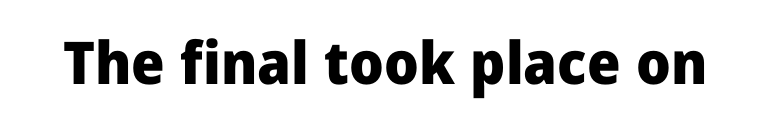
{"serif": "no", "italic": "no", "bold": "yes", "weight": "heavy", "width": "normal", "stroke_contrast": "low", "x_height": "medium", "monospaced": "no", "underline": "no", "letter_spacing": "normal", "letter_spacing_em": 0.0, "glyph_px": 59}
